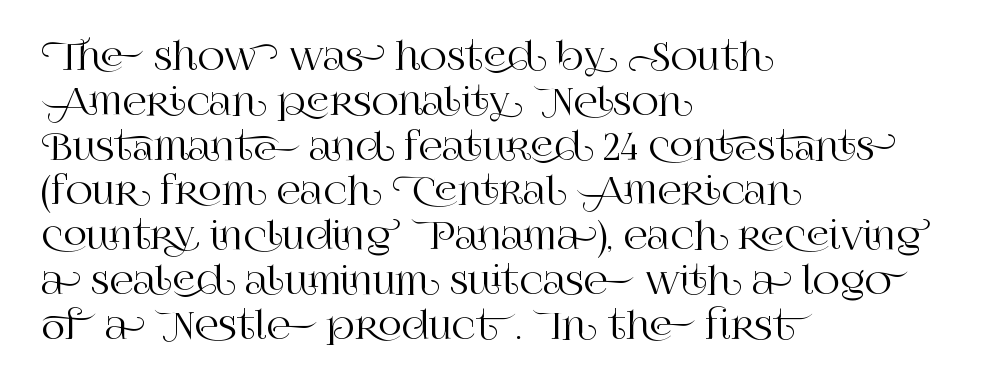
The ragged edge is on the right, which tells us the setting is flush left. Note the varied advance widths — an 'i' is clearly narrower than an 'm'. Serif or sans? Serif — the stroke terminals have little feet. Clear beneath every line of the passage.
